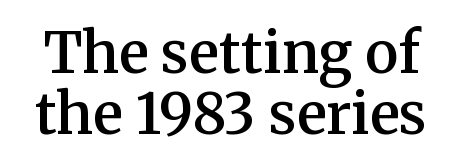
The image shows 56 px semibold serif type, upright; set tight line spacing (1.09x), normal letter spacing, not underlined; medium stroke contrast and a medium x-height.
